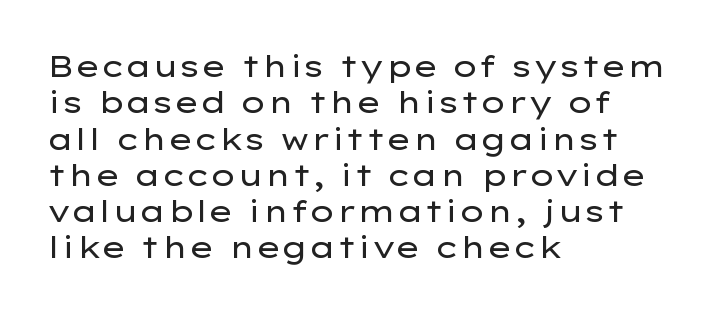
The lettering holds an erect, upright posture throughout. The letters carry no serifs — their stems end cleanly without finishing strokes. The lines are quadded left. Decoration check: the copy has no underline. A typesetter would call this proportional, since set widths differ per character. Stroke thickness stays within the range of a standard reading face or lighter.
